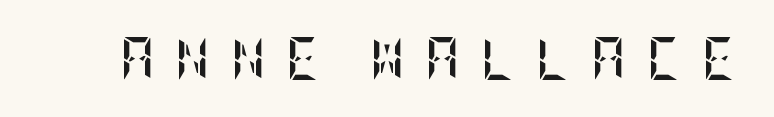
{"italic": "no", "bold": "yes", "weight": "semibold", "width": "condensed", "stroke_contrast": "low", "x_height": "large", "underline": "no", "letter_spacing": "wide", "letter_spacing_em": 0.47, "glyph_px": 43}
